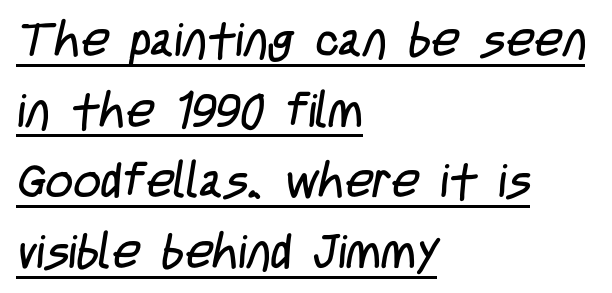
{"serif": "no", "bold": "no", "weight": "regular", "width": "condensed", "stroke_contrast": "low", "x_height": "large", "monospaced": "no", "underline": "yes", "align": "left", "line_spacing": "normal", "line_spacing_ratio": 1.47, "letter_spacing": "normal", "letter_spacing_em": 0.0, "glyph_px": 48}
